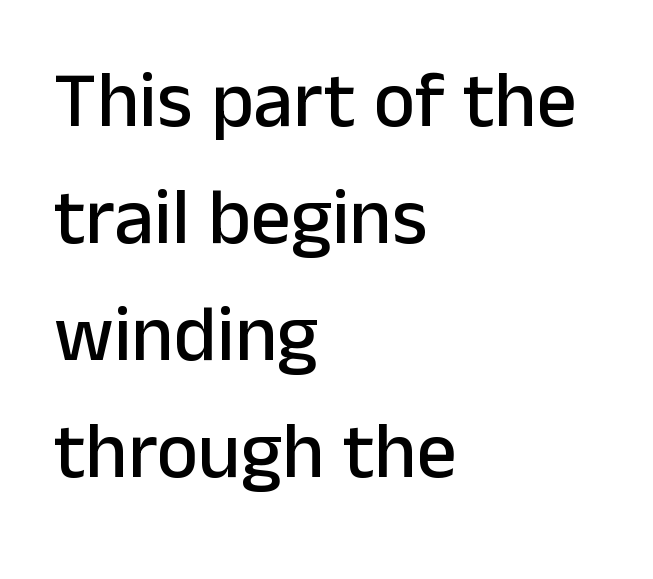
Q: Is the text italic (slanted)? A: No, it is upright.
Q: Is the typeface a serif or a sans-serif typeface? A: Sans-serif.
Q: Is the text underlined? A: No.
Q: How is the paragraph aligned? A: Left-aligned.
Q: Is the spacing between letters normal or unusually wide? A: Normal.
Q: Is the spacing between lines tight, normal or loose? A: Normal.
Q: Width (condensed, normal, or wide)? A: Normal.
Q: Stroke contrast? A: Low.
Q: x-height? A: Medium.
Q: Monospaced? A: No.
